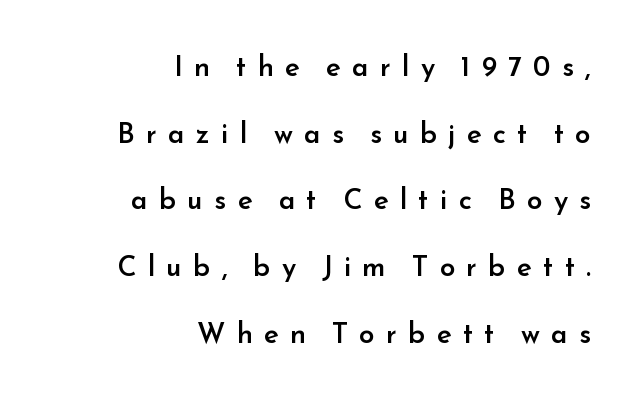
The image shows 28 px semibold sans-serif type, upright; set right-aligned, loose line spacing (2.38x), unusually wide letter spacing (+0.4 em), not underlined; low stroke contrast and a small x-height.
